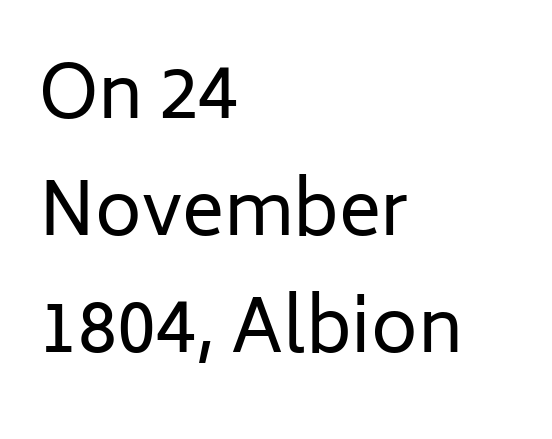
The image shows 71 px regular-weight sans-serif type, upright; set left-aligned, normal line spacing (1.65x), normal letter spacing, not underlined; low stroke contrast and a medium x-height.
